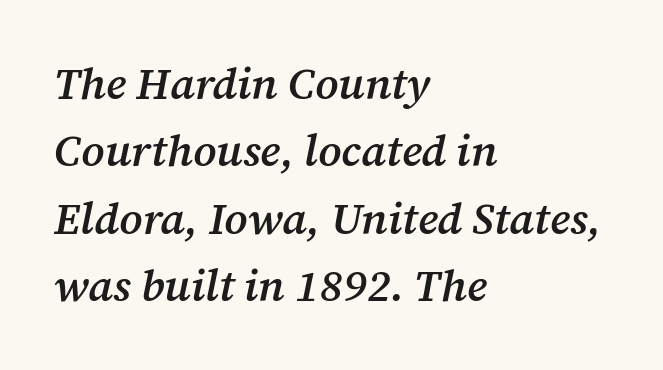
Here the designer chose a conventional face with non-uniform glyph widths. A semibold gives these letters moderate extra thickness, short of bold. In terms of letterspacing, this is plain default setting. The rendering uses a moderate line-height, typical for paragraphs. The text block is weighted toward the left margin, trailing off unevenly rightward. Lines of text with bare space underneath.
